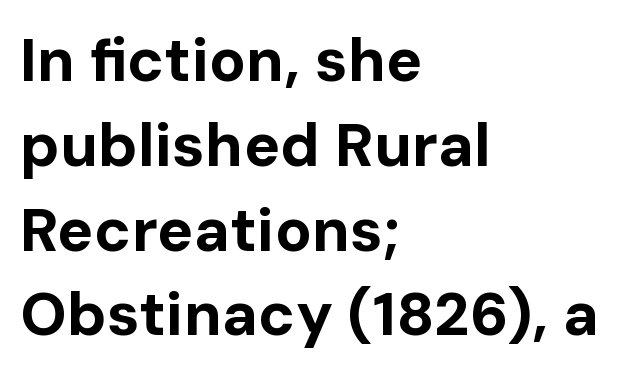
Q: Is the text bold? A: Yes.
Q: Is the text italic (slanted)? A: No, it is upright.
Q: Is the typeface a serif or a sans-serif typeface? A: Sans-serif.
Q: Is the text underlined? A: No.
Q: How is the paragraph aligned? A: Left-aligned.
Q: Is the spacing between letters normal or unusually wide? A: Normal.
Q: Is the spacing between lines tight, normal or loose? A: Normal.
Q: Width (condensed, normal, or wide)? A: Normal.
Q: Stroke contrast? A: Low.
Q: x-height? A: Medium.
Q: Monospaced? A: No.
